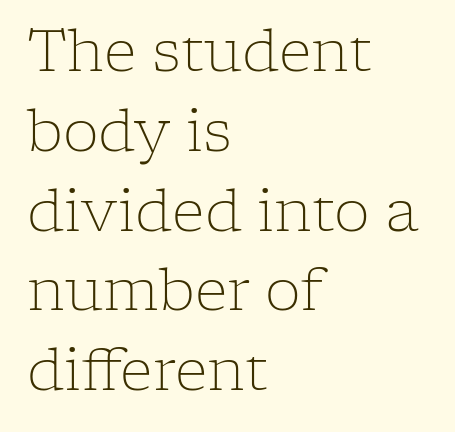
Just letters on the line, the space beneath them empty. Caption: standard tracking, unaltered. The passage shown stacks its lines at a standard gap. The passage shown is typed in a proportional face where columns would drift.
